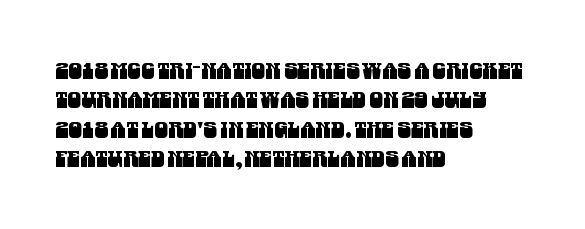
The image shows 22 px text type; set left-aligned, normal line spacing (1.34x), normal letter spacing, not underlined.
